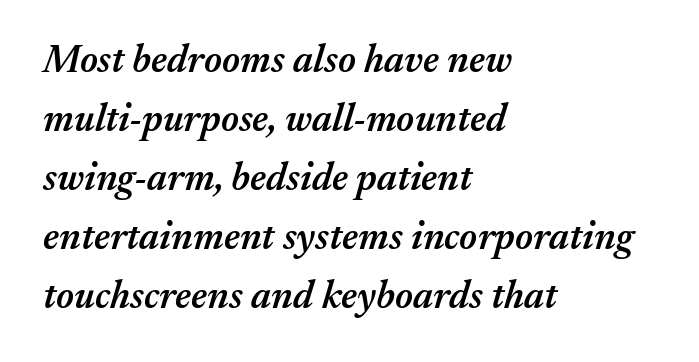
Weight: semibold (demi). The gap between lines stays unmarked. Summary of vertical rhythm: regular, with standard interline spacing. Character widths vary here, with narrow letters taking less room than wide ones.
